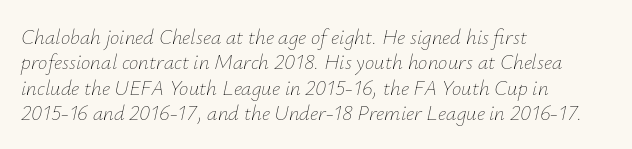
Q: Is the text bold? A: No.
Q: Is the text italic (slanted)? A: Yes, it leans right by about 12 degrees.
Q: Is the text underlined? A: No.
Q: How is the paragraph aligned? A: Left-aligned.
Q: Is the spacing between letters normal or unusually wide? A: Normal.
